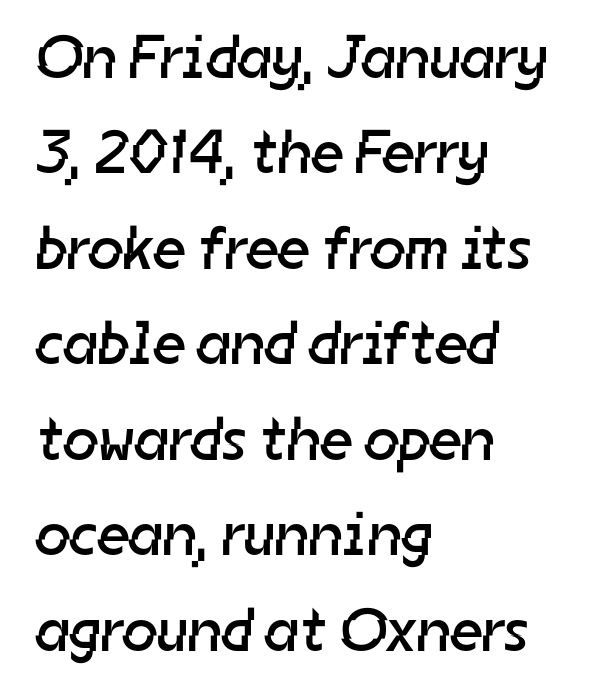
{"serif": "no", "bold": "no", "weight": "regular", "width": "normal", "stroke_contrast": "low", "x_height": "medium", "monospaced": "no", "underline": "no", "align": "left", "line_spacing": "normal", "line_spacing_ratio": 1.54, "letter_spacing": "normal", "letter_spacing_em": 0.0, "glyph_px": 62}
